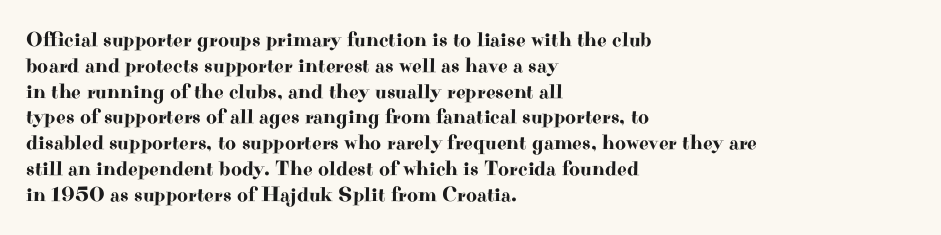
The image shows 21 px text type, upright; set left-aligned, line spacing 1.23x, normal letter spacing, not underlined.
